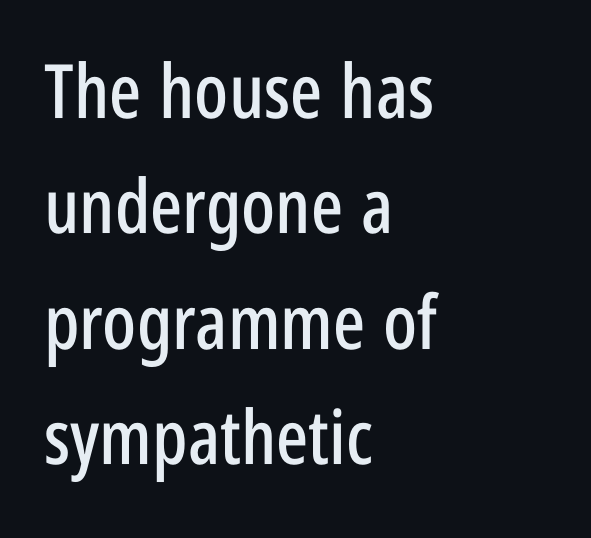
{"serif": "no", "italic": "no", "width": "condensed", "stroke_contrast": "low", "x_height": "large", "monospaced": "no", "underline": "no", "align": "left", "line_spacing": "normal", "line_spacing_ratio": 1.54, "letter_spacing": "normal", "letter_spacing_em": 0.0, "glyph_px": 75}
